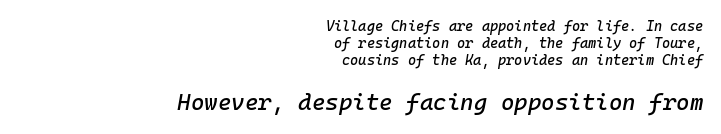
The image shows 23 px text type, italic (leaning right); set right-aligned, line spacing 1.22x, normal letter spacing, not underlined; the second (bottom) block is 1.64x larger.
